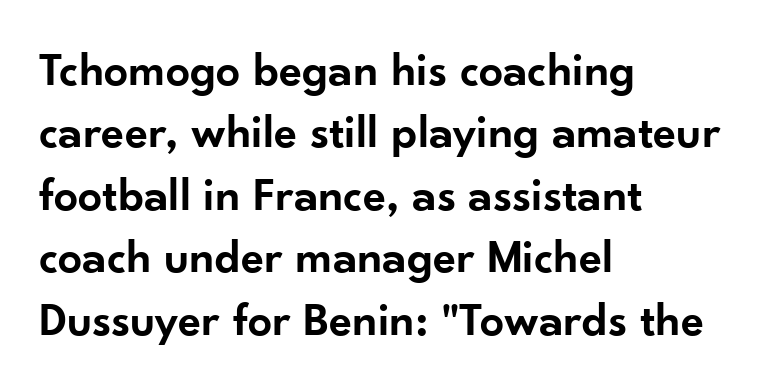
Q: Is the text bold? A: Semi-bold.
Q: Is the text italic (slanted)? A: No, it is upright.
Q: Is the typeface a serif or a sans-serif typeface? A: Sans-serif.
Q: Is the text underlined? A: No.
Q: How is the paragraph aligned? A: Left-aligned.
Q: Is the spacing between letters normal or unusually wide? A: Normal.
Q: Is the spacing between lines tight, normal or loose? A: Normal.
Q: Width (condensed, normal, or wide)? A: Normal.
Q: Stroke contrast? A: Low.
Q: x-height? A: Small.
Q: Monospaced? A: No.
